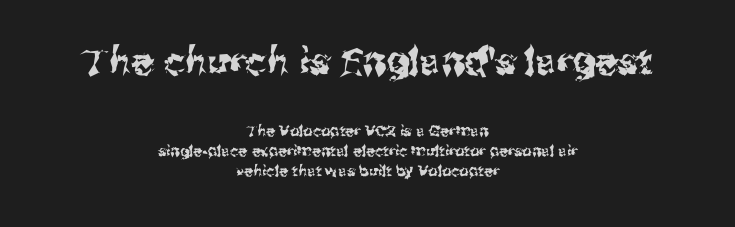
The image shows 37 px sans-serif type, upright; set centered, normal line spacing (1.32x), normal letter spacing, not underlined; the first (top) block is 2.47x larger; medium stroke contrast and a medium x-height.
